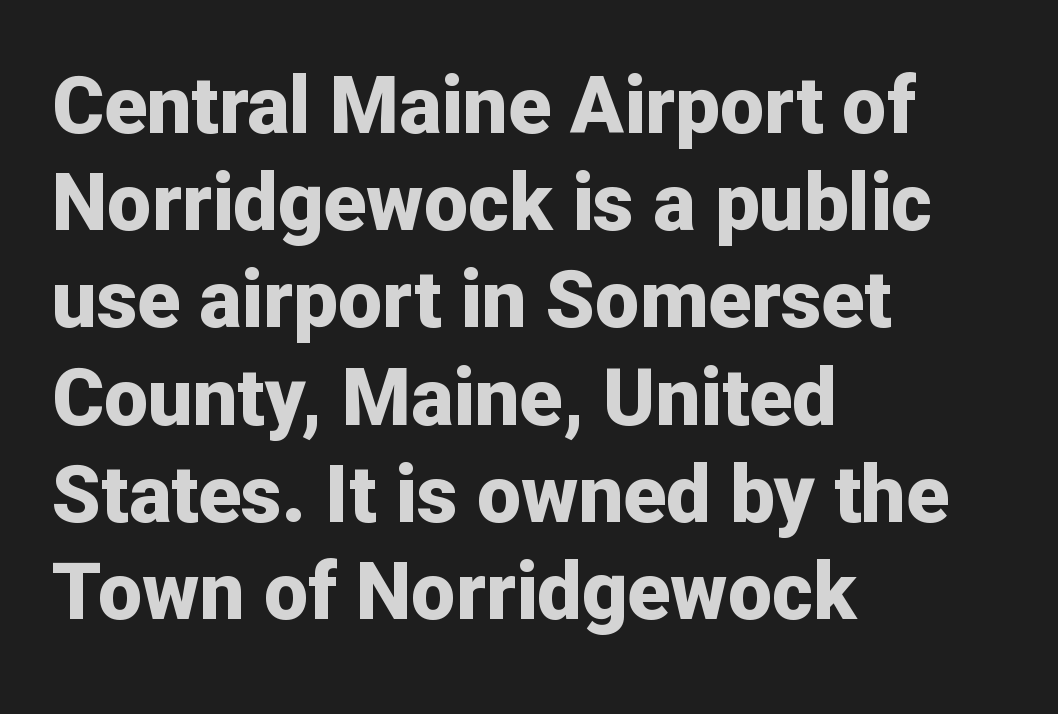
Words float on clear page, feet unadorned. The letters advance in unequal steps, a hallmark of proportional type. The passage shown has conventional tracking throughout. The designer went with a sans here, leaving each stem footless. Weight: bold.
